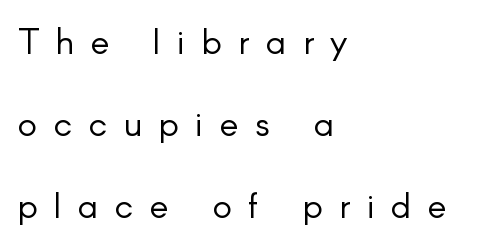
The image shows 36 px light sans-serif type, upright; set left-aligned, loose line spacing (2.28x), unusually wide letter spacing (+0.46 em), not underlined; low stroke contrast and a small x-height.
